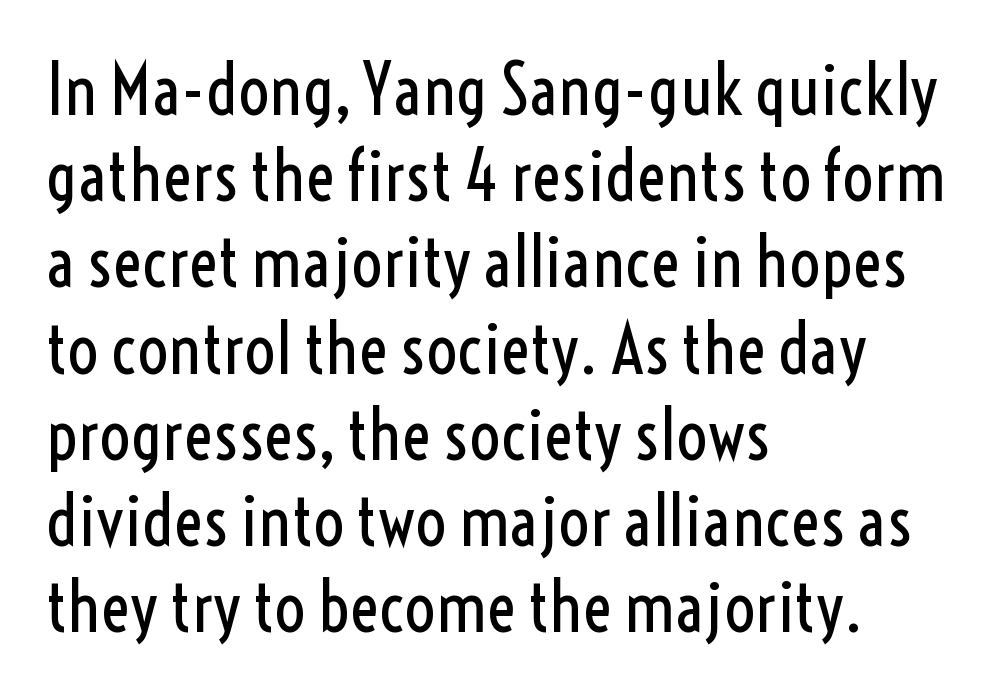
Q: Is the text bold? A: No.
Q: Is the text italic (slanted)? A: No, it is upright.
Q: Is the typeface a serif or a sans-serif typeface? A: Sans-serif.
Q: Is the text underlined? A: No.
Q: How is the paragraph aligned? A: Left-aligned.
Q: Is the spacing between letters normal or unusually wide? A: Normal.
Q: Is the spacing between lines tight, normal or loose? A: Normal.
Q: Width (condensed, normal, or wide)? A: Condensed.
Q: x-height? A: Medium.
Q: Monospaced? A: No.
